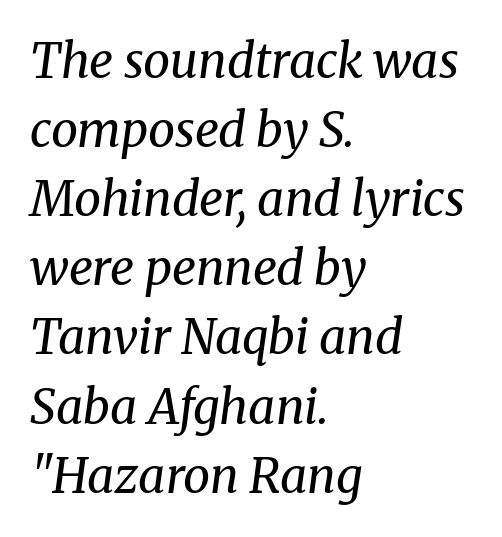
Q: Is the text bold? A: No.
Q: Is the text italic (slanted)? A: Yes, it leans right by about 8 degrees.
Q: Is the typeface a serif or a sans-serif typeface? A: Serif.
Q: Is the text underlined? A: No.
Q: How is the paragraph aligned? A: Left-aligned.
Q: Is the spacing between letters normal or unusually wide? A: Normal.
Q: Is the spacing between lines tight, normal or loose? A: Normal.
Q: Width (condensed, normal, or wide)? A: Normal.
Q: Stroke contrast? A: Medium.
Q: x-height? A: Medium.
Q: Monospaced? A: No.
